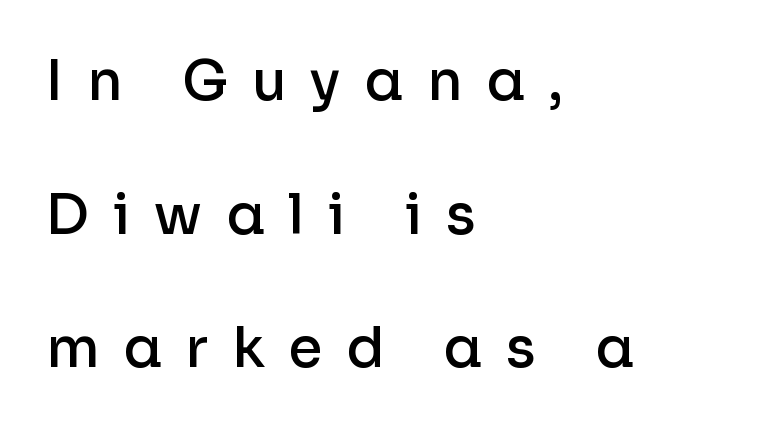
The face used here is rendered with a markedly widened letterfit. Caption: semibold face, moderately heavy strokes. The specimen omits any rule beneath the text block's lines. Vertically, the passage feels expansive, rows floating well apart. You can tell from the bare stems that sans-serif type was used. Compared with a centered layout, this one pins lines to the left instead.
